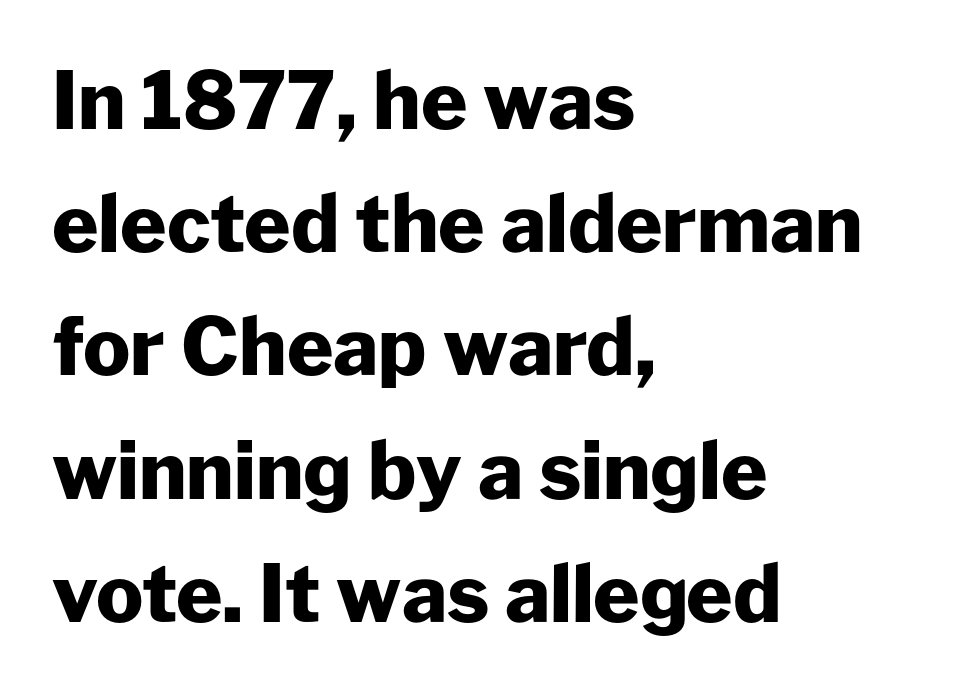
Has an underline been added? It has not. A sans-serif font was chosen for this passage. Reading down the column, the eye jumps a familiar distance to each next line. Each glyph is drawn with heavy, bold strokes. A typesetter would call this proportional, since set widths differ per character. The letterforms sit shoulder to shoulder at normal distance.
